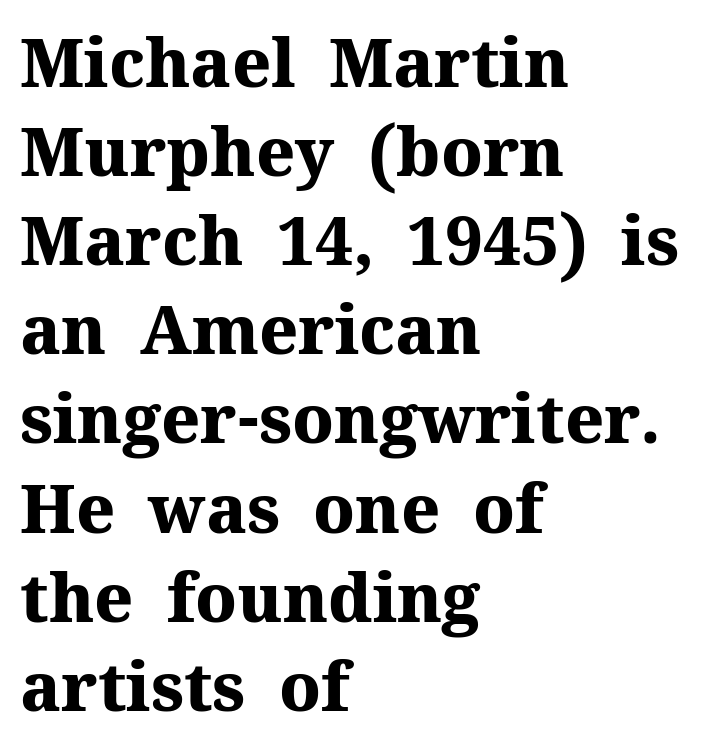
The tracking reads as untouched default to a designer's eye. Evenly set lines give the paragraph a standard silhouette. A typesetter would mark this as roman, not italic. Serifs: yes, visible at the terminals of the letterforms. The passage shown is typed in a proportional face where columns would drift.
